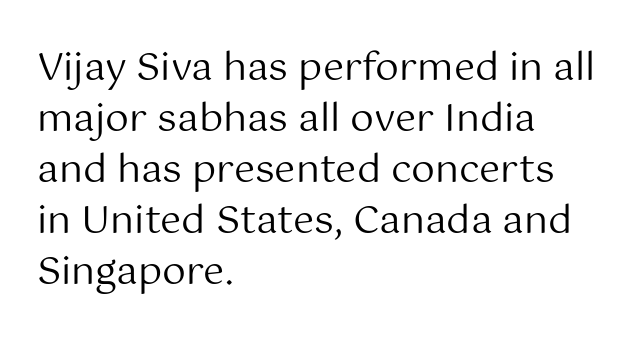
The letters advance in unequal steps, a hallmark of proportional type. Rule under the text: the space is simply empty. Weight: regular or lighter. The paragraph shown leans on its left margin. Characters remain perfectly vertical along every line. The line-height multiplier appears to be the usual default.
